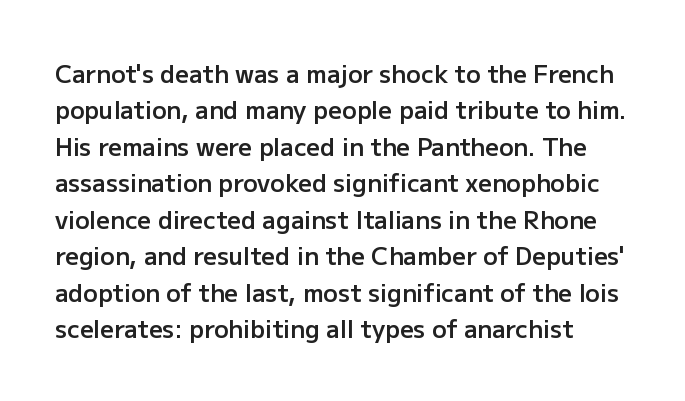
The image shows 24 px text type, upright; set normal line spacing (1.52x), normal letter spacing, not underlined.
